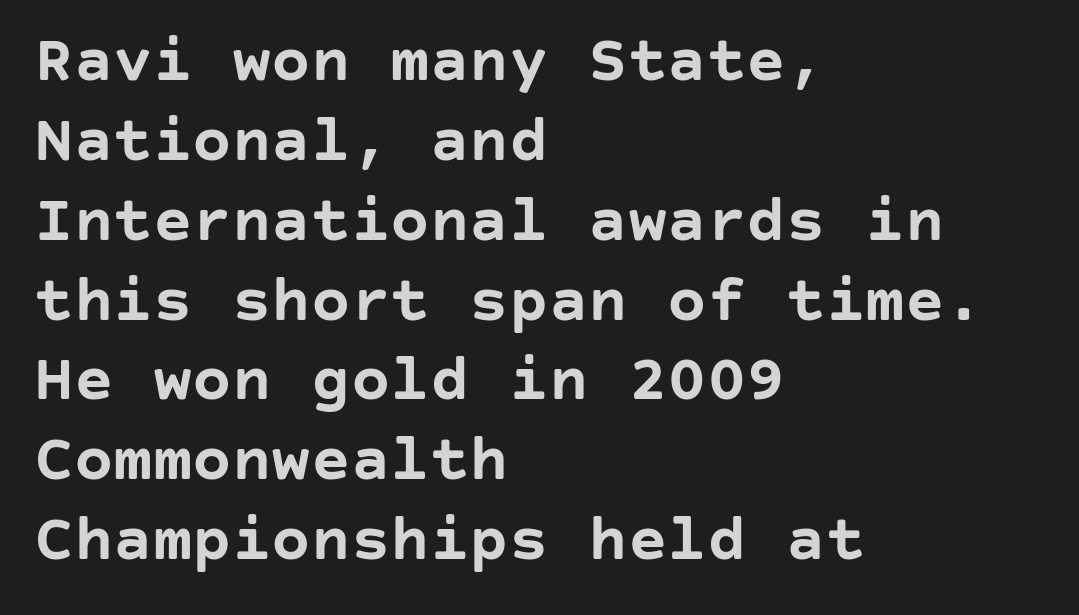
{"serif": "no", "italic": "no", "bold": "yes", "weight": "semibold", "width": "normal", "stroke_contrast": "low", "x_height": "large", "underline": "no", "align": "left", "line_spacing_ratio": 1.21, "letter_spacing": "normal", "letter_spacing_em": 0.0, "glyph_px": 66}
